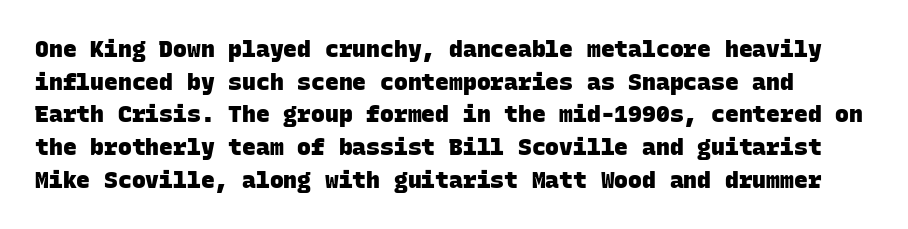
What weight is shown? A full bold with thick strokes. Is there much room between lines? A standard amount, neither cramped nor airy. Each word holds together tightly as a unit, with standard inter-letter gaps. Clear beneath every line of the passage.
